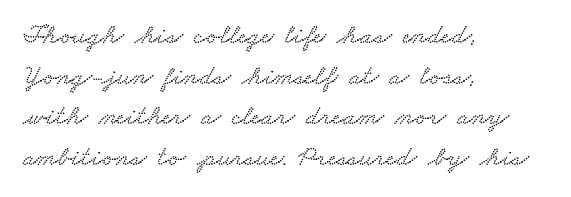
{"serif": "yes", "width": "wide", "stroke_contrast": "low", "x_height": "small", "monospaced": "no", "underline": "no", "align": "left", "line_spacing": "normal", "line_spacing_ratio": 1.45, "letter_spacing": "normal", "letter_spacing_em": 0.0, "glyph_px": 28}
